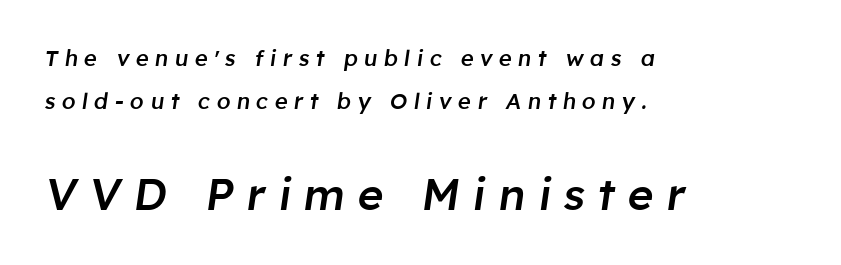
Q: Is the text bold? A: Semi-bold.
Q: Is the text italic (slanted)? A: Yes, it leans right by about 8 degrees.
Q: Is the text underlined? A: No.
Q: How is the paragraph aligned? A: Left-aligned.
Q: Is the spacing between letters normal or unusually wide? A: Unusually wide.
Q: Is the spacing between lines tight, normal or loose? A: Loose.
Q: Which block of text is set in a larger size, the first (top) or the second (bottom)? A: The second (bottom) one.
Q: Width (condensed, normal, or wide)? A: Normal.
Q: Stroke contrast? A: Low.
Q: x-height? A: Medium.
Q: Monospaced? A: No.
